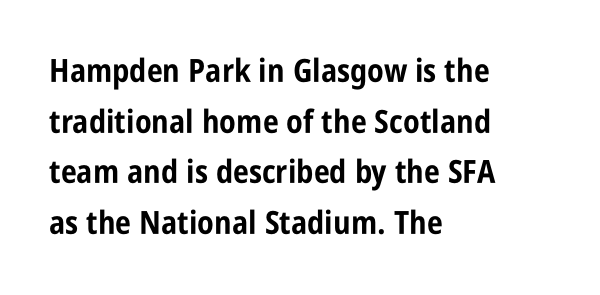
{"serif": "no", "italic": "no", "bold": "yes", "weight": "bold", "width": "condensed", "stroke_contrast": "low", "x_height": "large", "monospaced": "no", "underline": "no", "align": "left", "line_spacing": "normal", "line_spacing_ratio": 1.58, "letter_spacing": "normal", "letter_spacing_em": 0.0, "glyph_px": 32}
